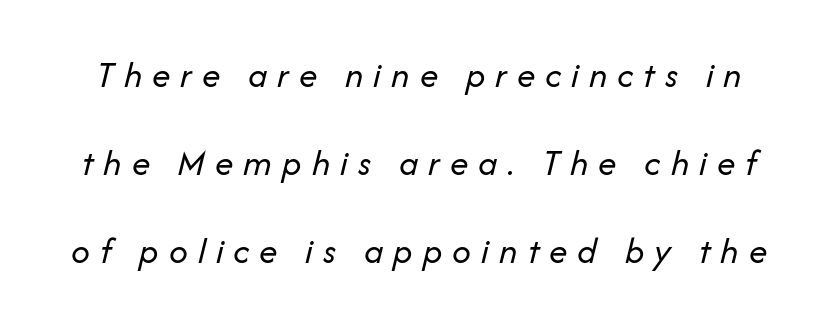
The image shows 37 px regular-weight type, italic (leaning right); set loose line spacing (2.38x), unusually wide letter spacing (+0.27 em), not underlined; low stroke contrast and a medium x-height.
